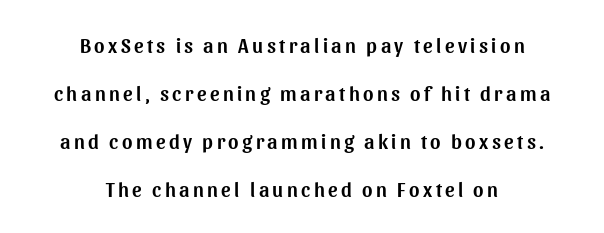
The lines are quadded center. Rendered with straight, roman letterforms. The lines are spread far apart with generous leading. Beneath every word, the page is bare.
